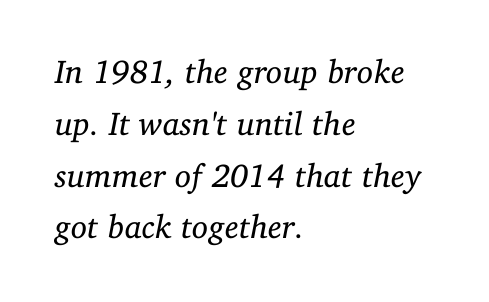
Q: Is the text bold? A: No.
Q: Is the text italic (slanted)? A: Yes, it leans right by about 11 degrees.
Q: Is the typeface a serif or a sans-serif typeface? A: Serif.
Q: Is the text underlined? A: No.
Q: How is the paragraph aligned? A: Left-aligned.
Q: Is the spacing between letters normal or unusually wide? A: Normal.
Q: Is the spacing between lines tight, normal or loose? A: Normal.
Q: Width (condensed, normal, or wide)? A: Normal.
Q: Stroke contrast? A: Low.
Q: x-height? A: Medium.
Q: Monospaced? A: No.
